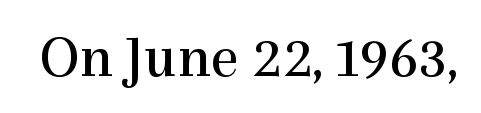
The image shows 60 px regular-weight serif type, upright; set normal letter spacing, not underlined; a medium x-height.
